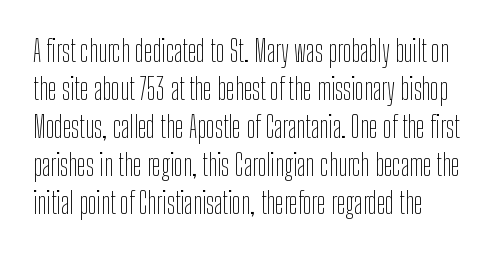
{"serif": "no", "italic": "no", "bold": "no", "weight": "thin", "width": "condensed", "stroke_contrast": "low", "x_height": "medium", "monospaced": "no", "underline": "no", "align": "left", "line_spacing": "normal", "line_spacing_ratio": 1.31, "letter_spacing": "normal", "letter_spacing_em": 0.0, "glyph_px": 29}
